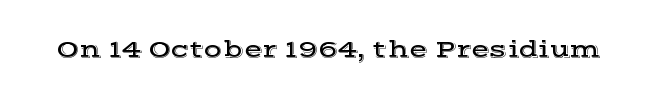
{"italic": "no", "underline": "no", "letter_spacing": "normal", "letter_spacing_em": 0.0, "glyph_px": 24}
